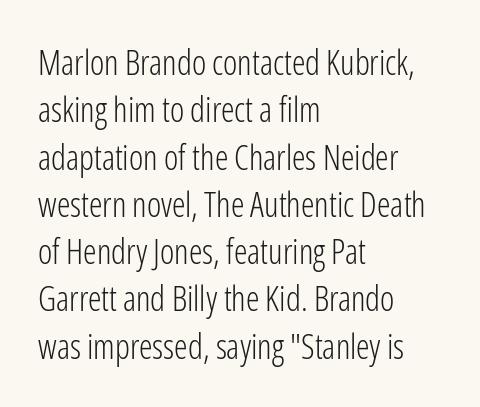
Q: Is the text bold? A: No.
Q: Is the text italic (slanted)? A: No, it is upright.
Q: Is the typeface a serif or a sans-serif typeface? A: Sans-serif.
Q: Is the text underlined? A: No.
Q: How is the paragraph aligned? A: Left-aligned.
Q: Is the spacing between letters normal or unusually wide? A: Normal.
Q: Is the spacing between lines tight, normal or loose? A: Normal.
Q: Width (condensed, normal, or wide)? A: Condensed.
Q: Stroke contrast? A: Low.
Q: x-height? A: Medium.
Q: Monospaced? A: No.
